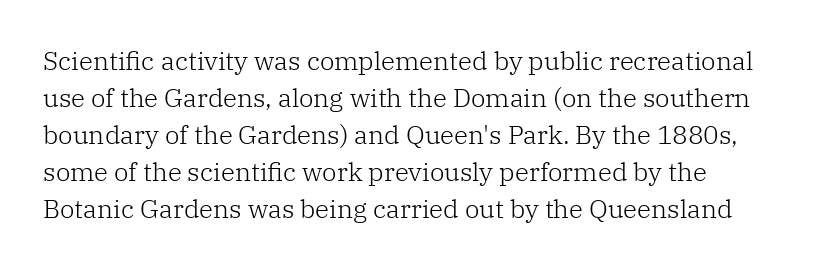
The image shows 26 px text type, upright; set normal line spacing (1.42x), normal letter spacing, not underlined.
